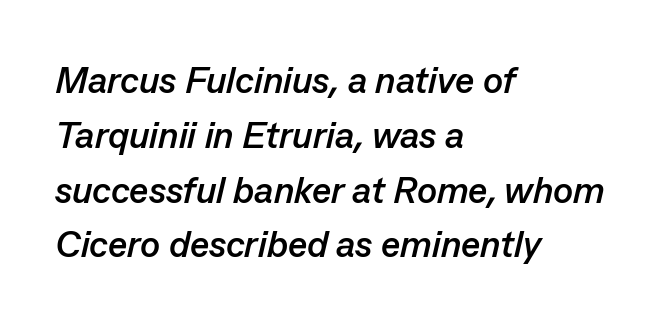
{"italic": "yes", "lean": "right", "slant_degrees": 13, "bold": "yes", "weight": "semibold", "width": "normal", "stroke_contrast": "low", "x_height": "medium", "monospaced": "no", "underline": "no", "align": "left", "line_spacing": "normal", "line_spacing_ratio": 1.48, "letter_spacing": "normal", "letter_spacing_em": 0.0, "glyph_px": 37}
